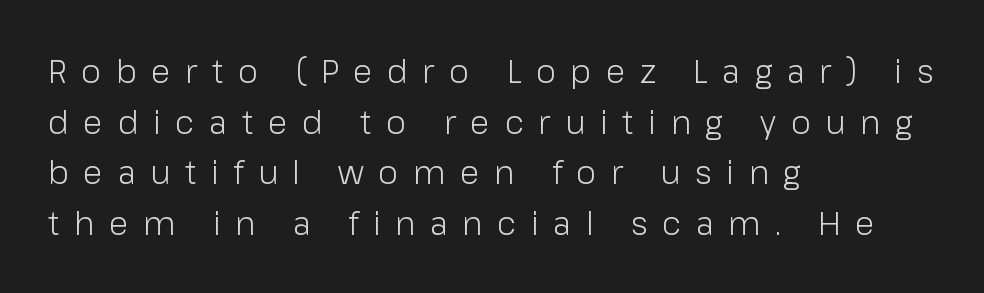
The image shows 32 px light sans-serif type, upright; set left-aligned, normal line spacing (1.58x), unusually wide letter spacing (+0.46 em), not underlined; low stroke contrast and a medium x-height.
